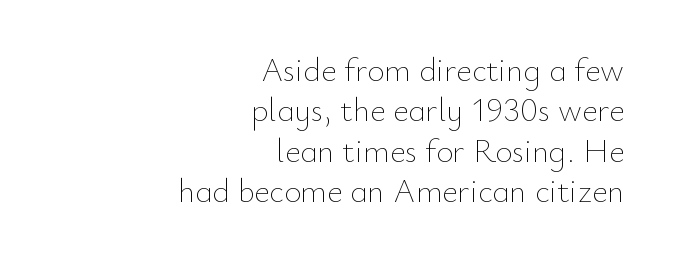
The image shows 33 px thin type, upright; set right-aligned, line spacing 1.22x, normal letter spacing, not underlined; low stroke contrast and a small x-height.
